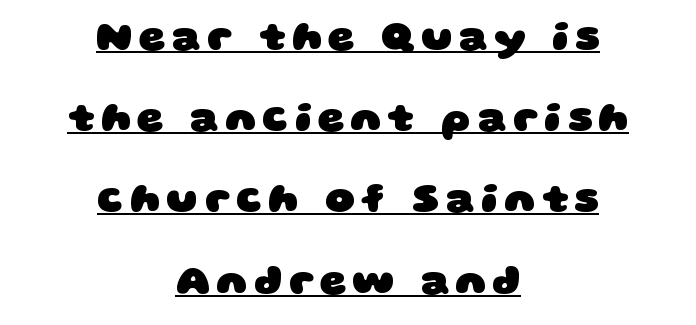
Looks like regular typesetting: each glyph gets only the width it needs. Compared with typical paragraphs, the rows here are farther apart. Emphasis by weight is at full strength: bold. Are there feet on the stems? There aren't — it's a sans. In CSS terms this would be text-align: center.
